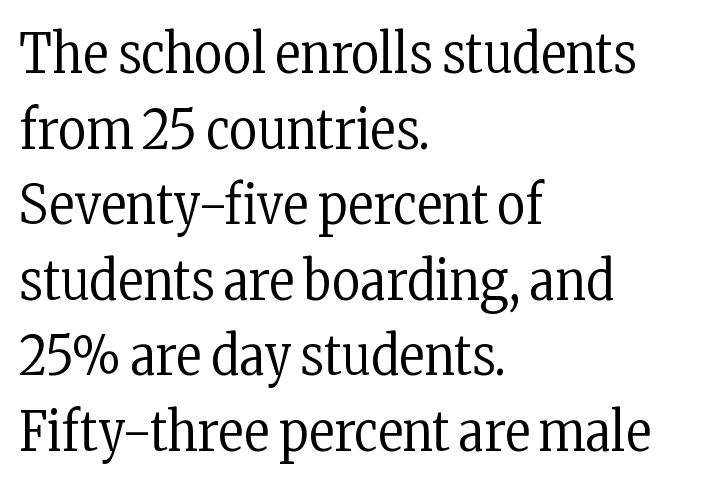
{"serif": "yes", "italic": "no", "bold": "no", "weight": "regular", "width": "condensed", "stroke_contrast": "low", "x_height": "medium", "monospaced": "no", "underline": "no", "align": "left", "line_spacing": "normal", "line_spacing_ratio": 1.4, "letter_spacing": "normal", "letter_spacing_em": 0.0, "glyph_px": 54}
